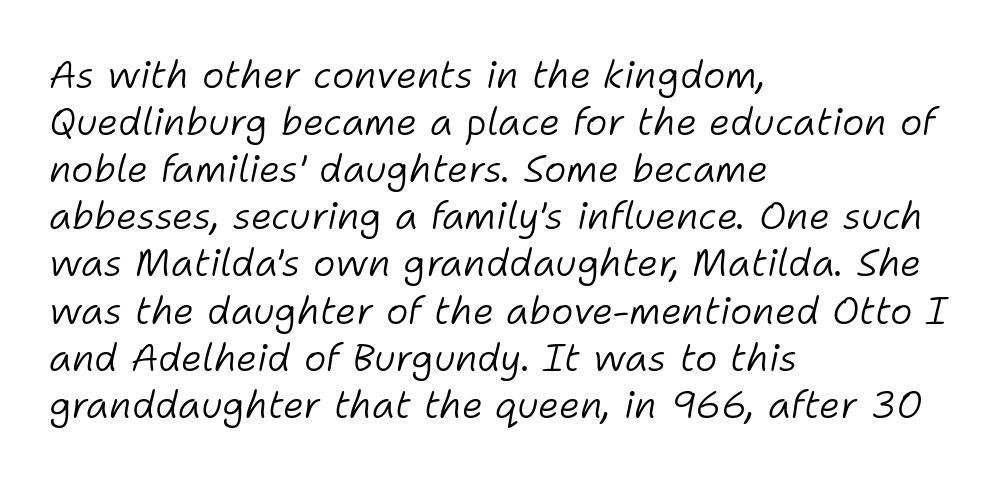
The image shows 38 px light type, italic (leaning right); set left-aligned, line spacing 1.24x, normal letter spacing, not underlined; low stroke contrast and a medium x-height.
